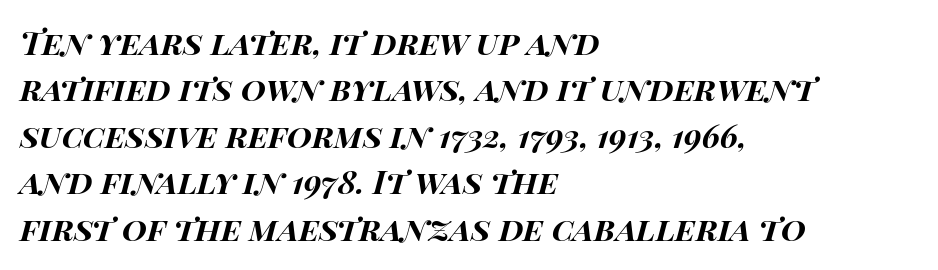
Q: Is the text bold? A: Yes.
Q: Is the text italic (slanted)? A: Yes, it leans right by about 15 degrees.
Q: Is the text underlined? A: No.
Q: How is the paragraph aligned? A: Left-aligned.
Q: Is the spacing between letters normal or unusually wide? A: Normal.
Q: Is the spacing between lines tight, normal or loose? A: Normal.
Q: Width (condensed, normal, or wide)? A: Wide.
Q: Stroke contrast? A: High.
Q: x-height? A: Large.
Q: Monospaced? A: No.
